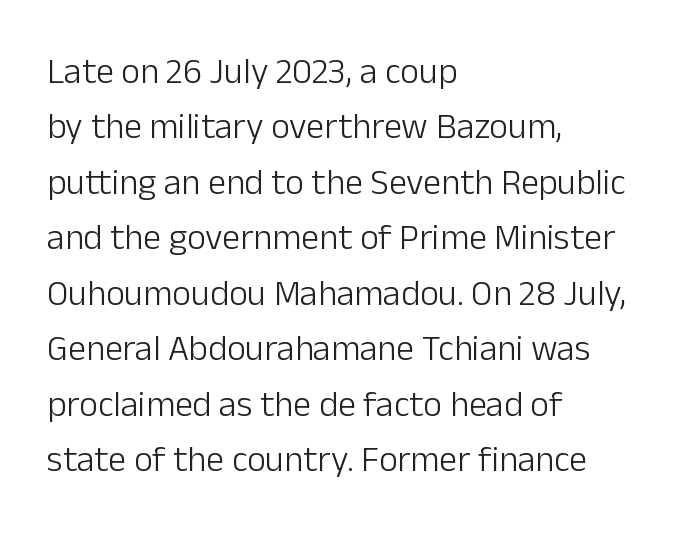
{"serif": "no", "italic": "no", "bold": "no", "weight": "light", "width": "normal", "stroke_contrast": "low", "x_height": "medium", "monospaced": "no", "underline": "no", "align": "left", "line_spacing": "normal", "line_spacing_ratio": 1.54, "letter_spacing": "normal", "letter_spacing_em": 0.0, "glyph_px": 36}
